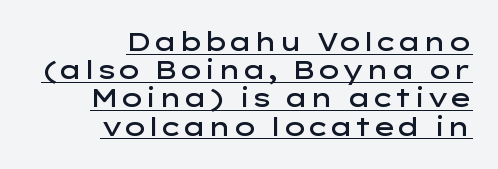
The image shows 25 px text type, upright; set right-aligned, tight line spacing (1.13x), normal letter spacing, underlined.
